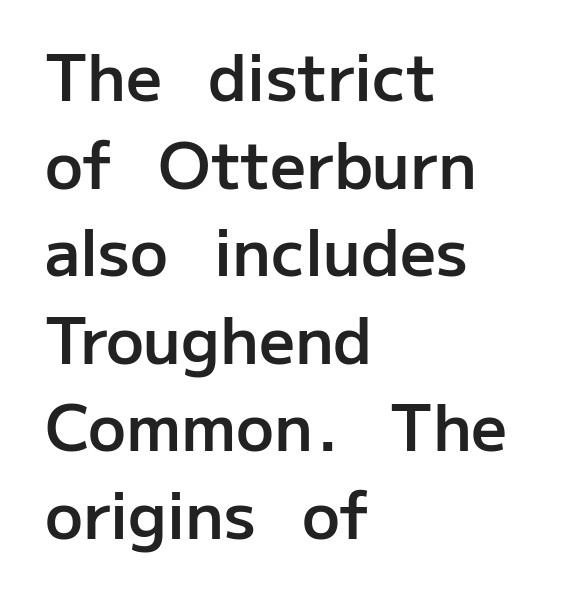
A typesetter would call this zero additional tracking. Line starts are locked; line ends wander. Does the type have serifs? No, each stem ends abruptly. Do the characters align in a grid? No, the font is proportional.
